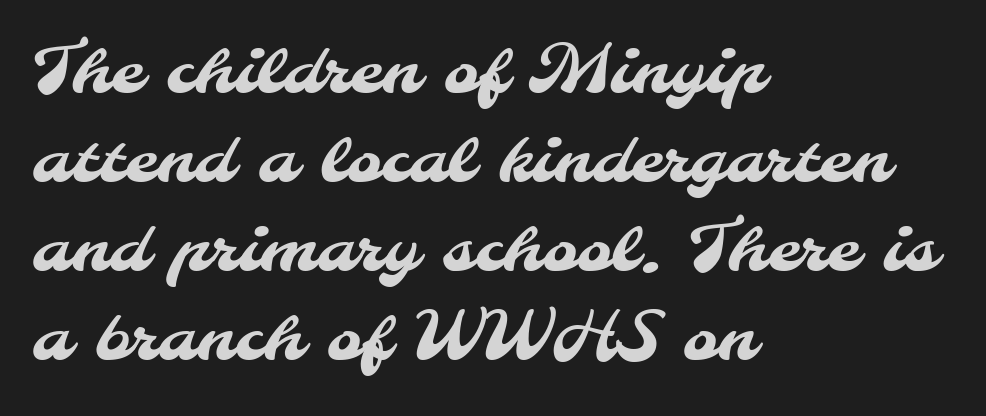
Font category for this specimen: sans-serif. Varying glyph widths throughout — classic text-font behaviour. The designer left line spacing at the default. This sample is left-justified, so line endings fall wherever the words run out.
